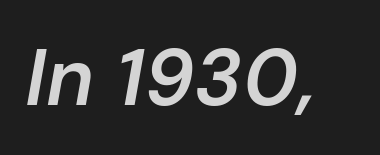
{"italic": "yes", "lean": "right", "slant_degrees": 10, "bold": "semi", "weight": "semibold", "width": "normal", "stroke_contrast": "low", "x_height": "medium", "monospaced": "no", "underline": "no", "letter_spacing": "normal", "letter_spacing_em": 0.0, "glyph_px": 80}
